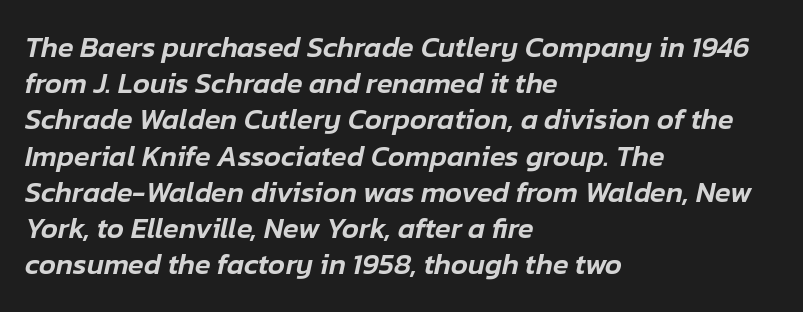
Students, observe: this is what conventionally led text looks like. There's an unmistakable incline to the writing here. Teacher's note: observe the even left margin — that is flush-left alignment. Character widths vary here, with narrow letters taking less room than wide ones. The baseline area is clear.
